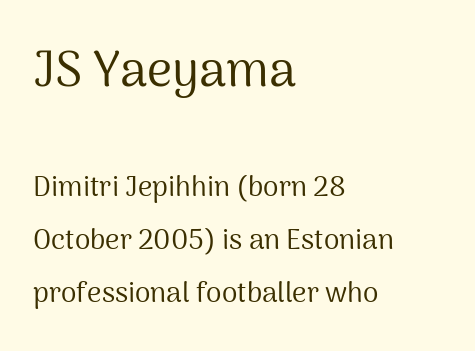
Q: Is the text bold? A: No.
Q: Is the text italic (slanted)? A: No, it is upright.
Q: Is the typeface a serif or a sans-serif typeface? A: Sans-serif.
Q: Is the text underlined? A: No.
Q: How is the paragraph aligned? A: Left-aligned.
Q: Is the spacing between letters normal or unusually wide? A: Normal.
Q: Which block of text is set in a larger size, the first (top) or the second (bottom)? A: The first (top) one.
Q: Width (condensed, normal, or wide)? A: Normal.
Q: Stroke contrast? A: Medium.
Q: x-height? A: Medium.
Q: Monospaced? A: No.
